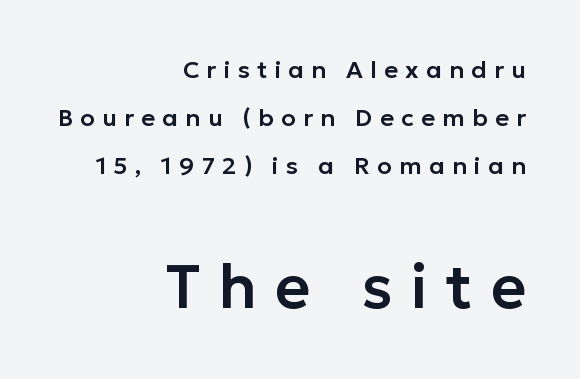
{"serif": "no", "italic": "no", "width": "normal", "stroke_contrast": "low", "x_height": "medium", "monospaced": "no", "underline": "no", "align": "right", "line_spacing": "loose", "line_spacing_ratio": 2.01, "letter_spacing": "wide", "letter_spacing_em": 0.3, "larger_block": "second", "size_ratio": 2.54, "glyph_px": 61}
